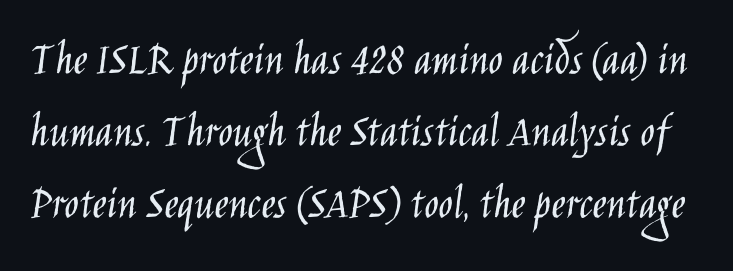
{"serif": "no", "bold": "no", "weight": "light", "width": "condensed", "stroke_contrast": "low", "x_height": "large", "monospaced": "no", "underline": "no", "line_spacing": "normal", "line_spacing_ratio": 1.5, "letter_spacing": "normal", "letter_spacing_em": 0.0, "glyph_px": 48}
